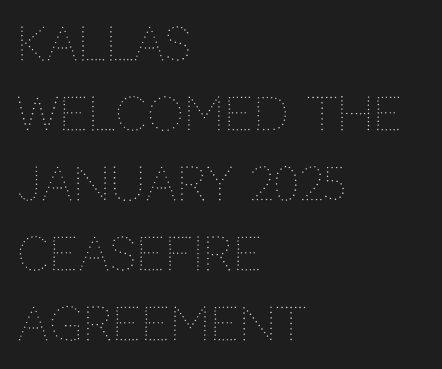
The image shows 46 px thin type, upright; set left-aligned, normal line spacing (1.52x), normal letter spacing, not underlined; medium stroke contrast and a large x-height.
